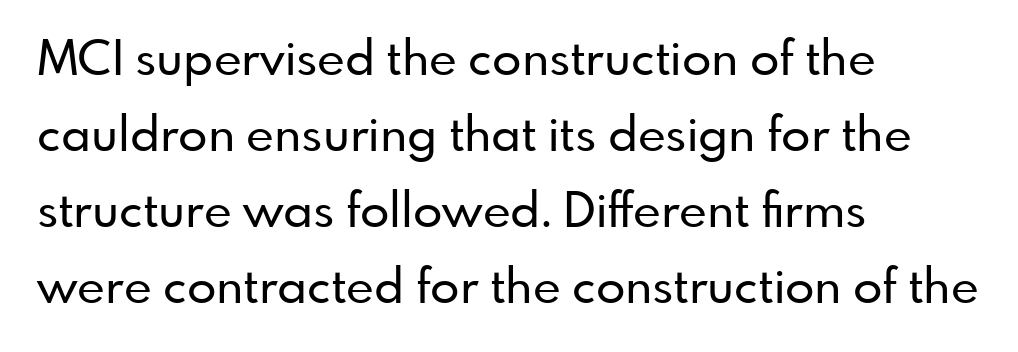
Compared with typical paragraphs, the rows here are spaced about the same. Note: no serifs on the glyphs. The letterforms sit shoulder to shoulder at normal distance. Nope, not italic — everything's standing straight. Here the designer chose a conventional face with non-uniform glyph widths. If you drew a ruler down the left edge, every line would touch it.
